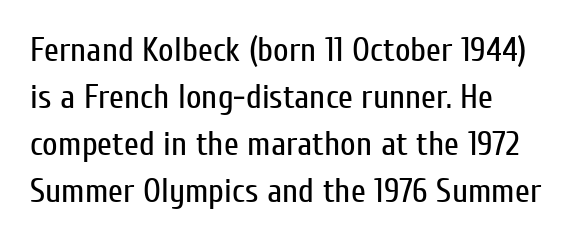
{"serif": "no", "italic": "no", "bold": "no", "weight": "regular", "width": "condensed", "stroke_contrast": "low", "x_height": "medium", "monospaced": "no", "underline": "no", "align": "left", "line_spacing": "normal", "line_spacing_ratio": 1.38, "letter_spacing": "normal", "letter_spacing_em": 0.0, "glyph_px": 34}
